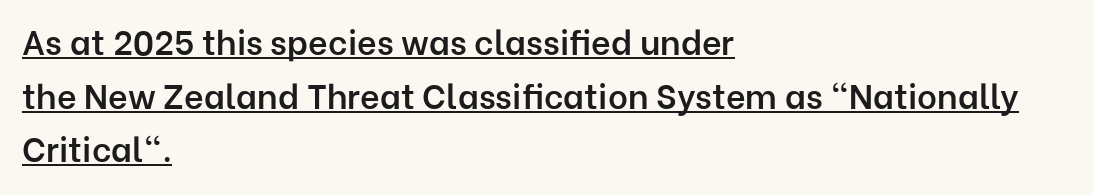
Q: Is the text bold? A: Semi-bold.
Q: Is the text italic (slanted)? A: No, it is upright.
Q: Is the typeface a serif or a sans-serif typeface? A: Sans-serif.
Q: Is the text underlined? A: Yes.
Q: How is the paragraph aligned? A: Left-aligned.
Q: Is the spacing between letters normal or unusually wide? A: Normal.
Q: Is the spacing between lines tight, normal or loose? A: Normal.
Q: Width (condensed, normal, or wide)? A: Normal.
Q: Stroke contrast? A: Low.
Q: x-height? A: Medium.
Q: Monospaced? A: No.
